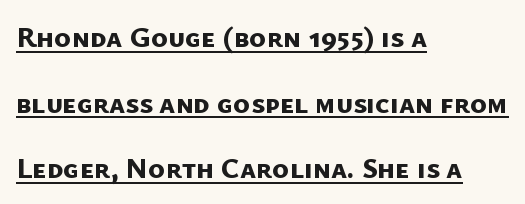
Each line of the rendering has a horizontal stroke beneath the glyphs. Nothing unusual about the tracking: characters are spaced as the font intends. Does the type have serifs? No, each stem ends abruptly. The rag falls on the right side of this text block. Each letter keeps its own natural width here, so spacing adapts to shape.
